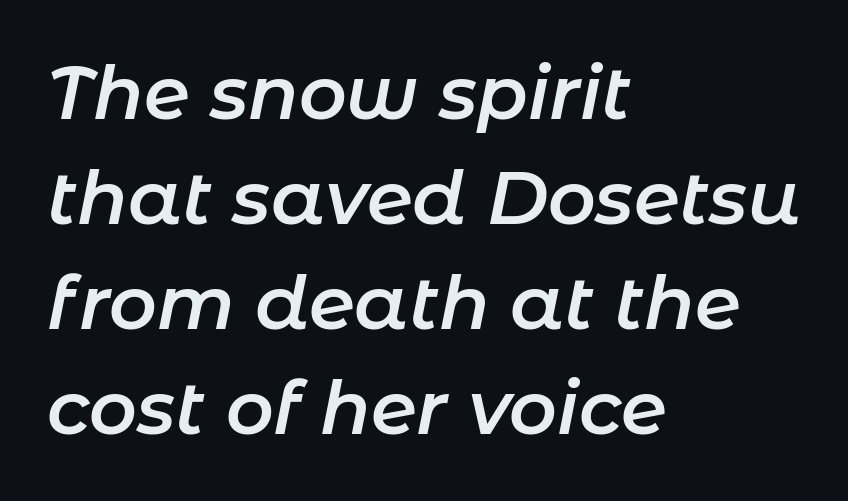
{"italic": "yes", "lean": "right", "slant_degrees": 11, "bold": "semi", "weight": "semibold", "width": "normal", "stroke_contrast": "low", "x_height": "medium", "monospaced": "no", "underline": "no", "align": "left", "line_spacing": "normal", "line_spacing_ratio": 1.42, "letter_spacing": "normal", "letter_spacing_em": 0.0, "glyph_px": 74}
